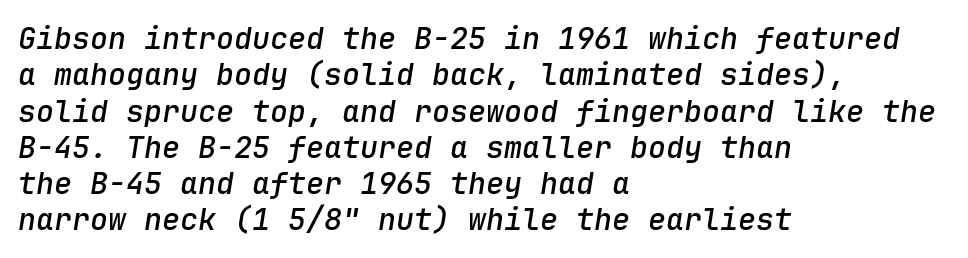
The image shows 30 px semibold type, italic (leaning right), monospaced; set left-aligned, line spacing 1.21x, normal letter spacing, not underlined; low stroke contrast and a medium x-height.
